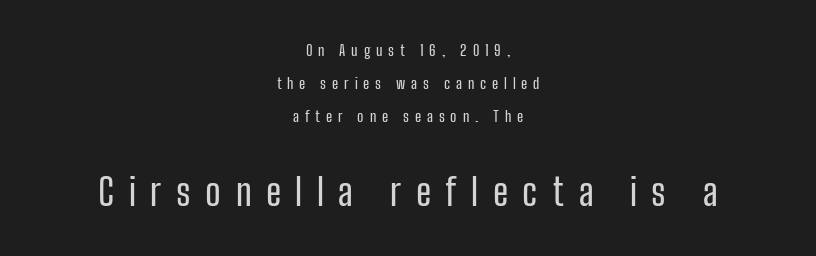
Q: Is the text italic (slanted)? A: No, it is upright.
Q: Is the typeface a serif or a sans-serif typeface? A: Sans-serif.
Q: Is the text underlined? A: No.
Q: How is the paragraph aligned? A: Centered.
Q: Is the spacing between letters normal or unusually wide? A: Unusually wide.
Q: Is the spacing between lines tight, normal or loose? A: Loose.
Q: Which block of text is set in a larger size, the first (top) or the second (bottom)? A: The second (bottom) one.
Q: Width (condensed, normal, or wide)? A: Condensed.
Q: Stroke contrast? A: Low.
Q: x-height? A: Medium.
Q: Monospaced? A: No.
